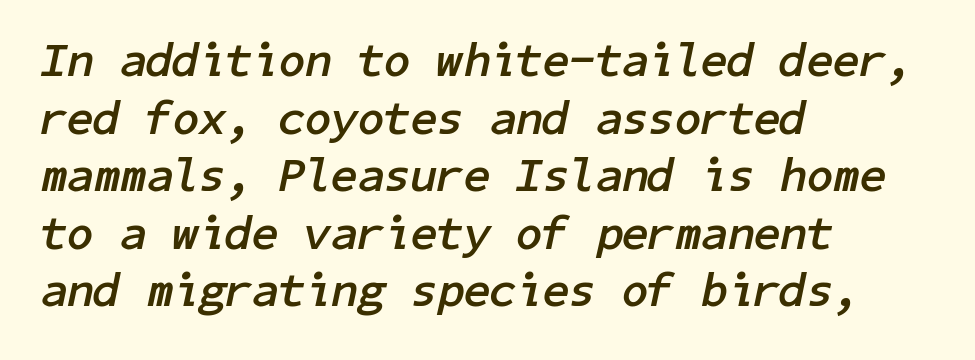
{"italic": "yes", "lean": "right", "slant_degrees": 11, "bold": "yes", "weight": "semibold", "width": "normal", "stroke_contrast": "low", "x_height": "medium", "underline": "no", "align": "left", "line_spacing_ratio": 1.2, "letter_spacing": "normal", "letter_spacing_em": 0.0, "glyph_px": 48}
